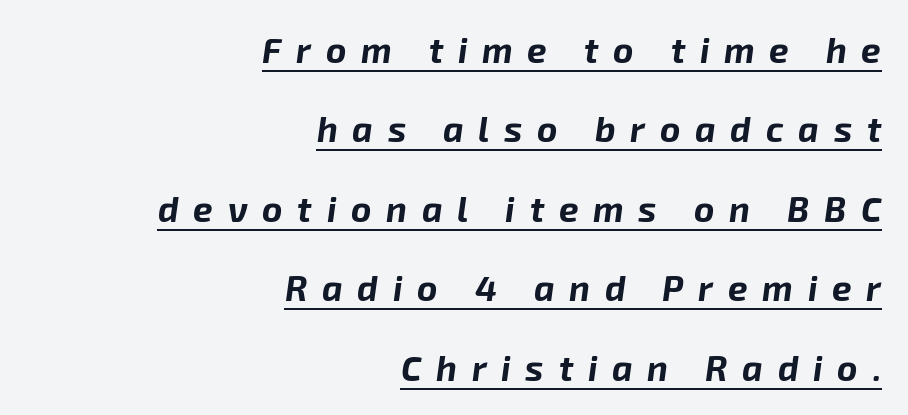
The image shows 35 px bold type, italic (leaning right); set right-aligned, loose line spacing (2.27x), unusually wide letter spacing (+0.42 em), underlined; low stroke contrast and a medium x-height.
